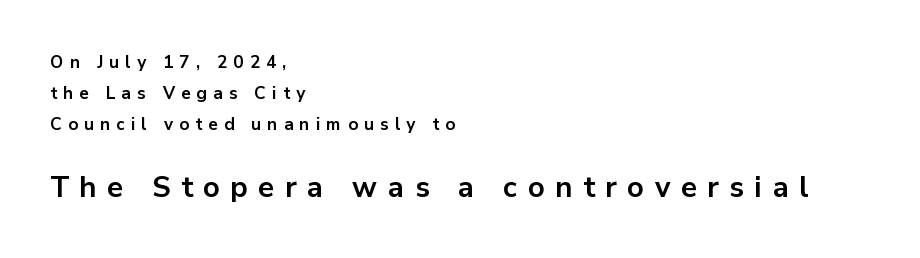
{"serif": "no", "italic": "no", "bold": "yes", "weight": "bold", "width": "normal", "stroke_contrast": "low", "x_height": "medium", "monospaced": "no", "underline": "no", "align": "left", "line_spacing_ratio": 1.83, "letter_spacing": "wide", "letter_spacing_em": 0.36, "larger_block": "second", "size_ratio": 1.71, "glyph_px": 29}
